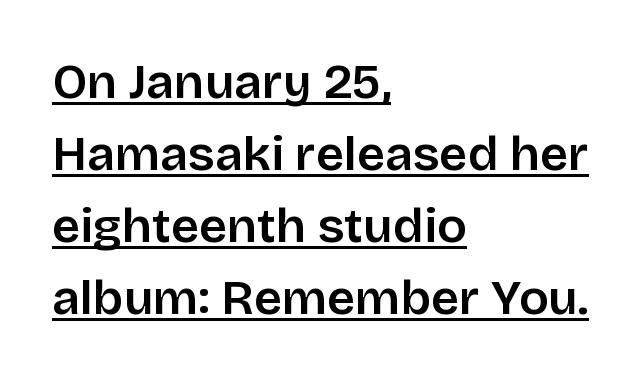
The image shows 49 px sans-serif type, upright; set left-aligned, normal line spacing (1.47x), normal letter spacing, underlined; low stroke contrast and a large x-height.
